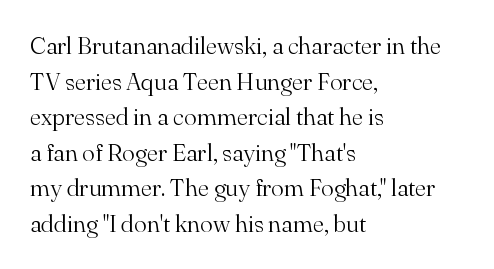
Q: Is the text bold? A: No.
Q: Is the text italic (slanted)? A: No, it is upright.
Q: Is the text underlined? A: No.
Q: How is the paragraph aligned? A: Left-aligned.
Q: Is the spacing between letters normal or unusually wide? A: Normal.
Q: Is the spacing between lines tight, normal or loose? A: Normal.
